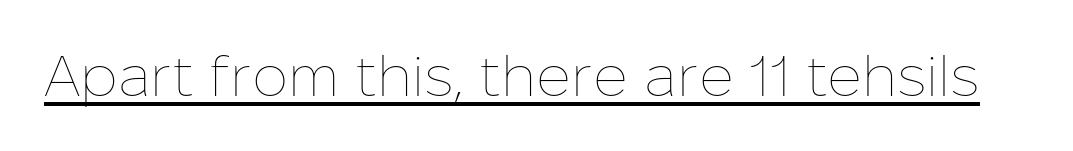
A typesetter would call this zero additional tracking. The font's upright variant was chosen for this text. The weight would be labelled regular, book, light, or lighter still. Decoration check: the copy is underlined. The letters advance in unequal steps, a hallmark of proportional type.
